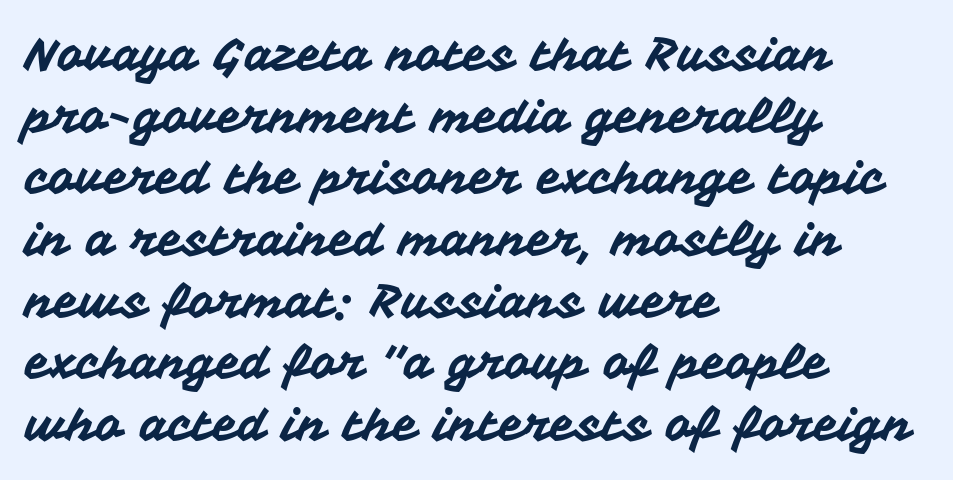
The image shows 46 px sans-serif type; set left-aligned, normal line spacing (1.34x), normal letter spacing, not underlined; medium stroke contrast and a medium x-height.
